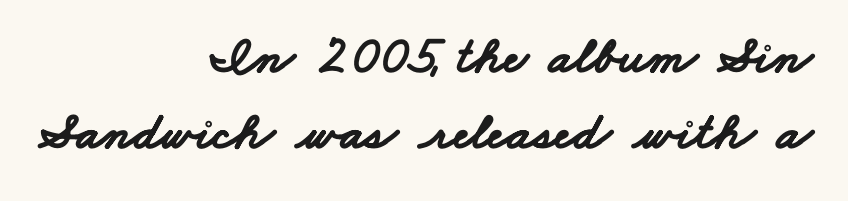
Q: Is the text bold? A: Yes.
Q: Is the typeface a serif or a sans-serif typeface? A: Sans-serif.
Q: Is the text underlined? A: No.
Q: How is the paragraph aligned? A: Right-aligned.
Q: Is the spacing between letters normal or unusually wide? A: Normal.
Q: Is the spacing between lines tight, normal or loose? A: Normal.
Q: Width (condensed, normal, or wide)? A: Wide.
Q: Stroke contrast? A: Low.
Q: x-height? A: Small.
Q: Monospaced? A: No.
